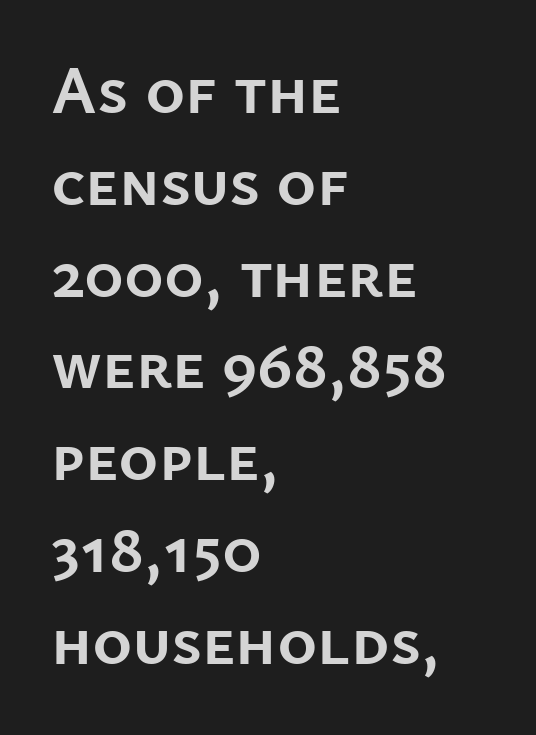
Q: Is the text bold? A: Yes.
Q: Is the text italic (slanted)? A: No, it is upright.
Q: Is the typeface a serif or a sans-serif typeface? A: Sans-serif.
Q: Is the text underlined? A: No.
Q: How is the paragraph aligned? A: Left-aligned.
Q: Is the spacing between letters normal or unusually wide? A: Normal.
Q: Is the spacing between lines tight, normal or loose? A: Normal.
Q: Width (condensed, normal, or wide)? A: Normal.
Q: Stroke contrast? A: Low.
Q: x-height? A: Medium.
Q: Monospaced? A: No.
